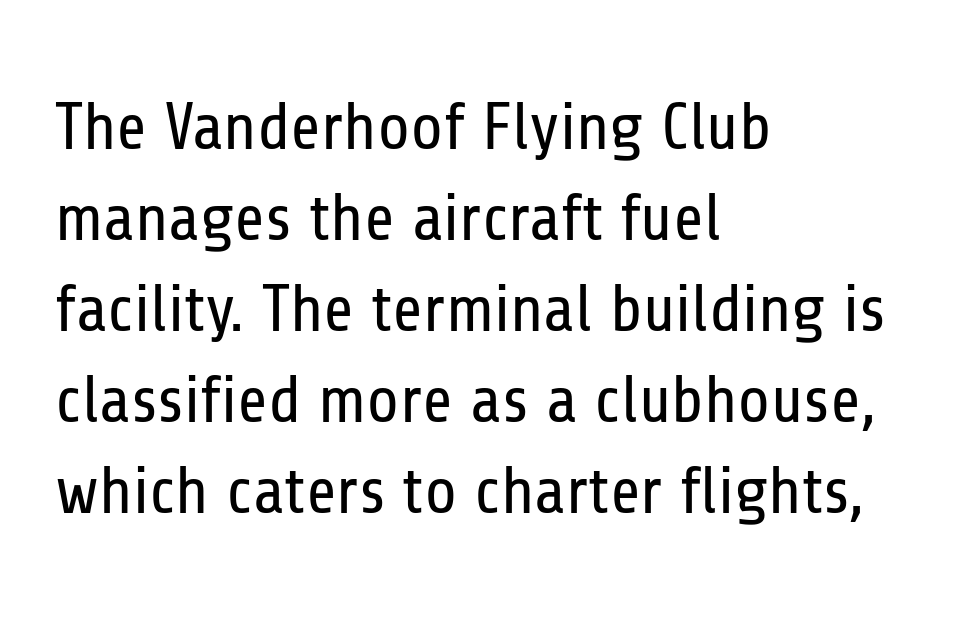
{"serif": "no", "italic": "no", "bold": "no", "weight": "regular", "width": "condensed", "stroke_contrast": "low", "x_height": "medium", "monospaced": "no", "underline": "no", "align": "left", "line_spacing": "normal", "line_spacing_ratio": 1.38, "letter_spacing": "normal", "letter_spacing_em": 0.0, "glyph_px": 66}
